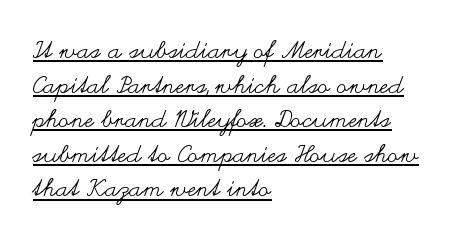
The image shows 24 px text type; set left-aligned, normal line spacing (1.44x), normal letter spacing, underlined.
